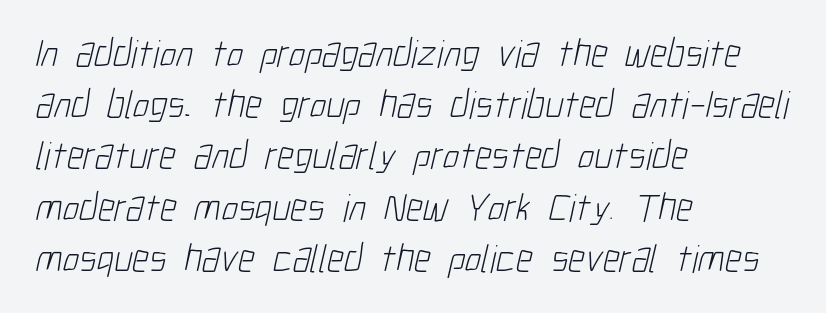
{"serif": "no", "bold": "no", "weight": "light", "width": "condensed", "stroke_contrast": "low", "x_height": "medium", "monospaced": "no", "underline": "no", "align": "left", "line_spacing": "normal", "line_spacing_ratio": 1.28, "letter_spacing": "normal", "letter_spacing_em": 0.0, "glyph_px": 40}
